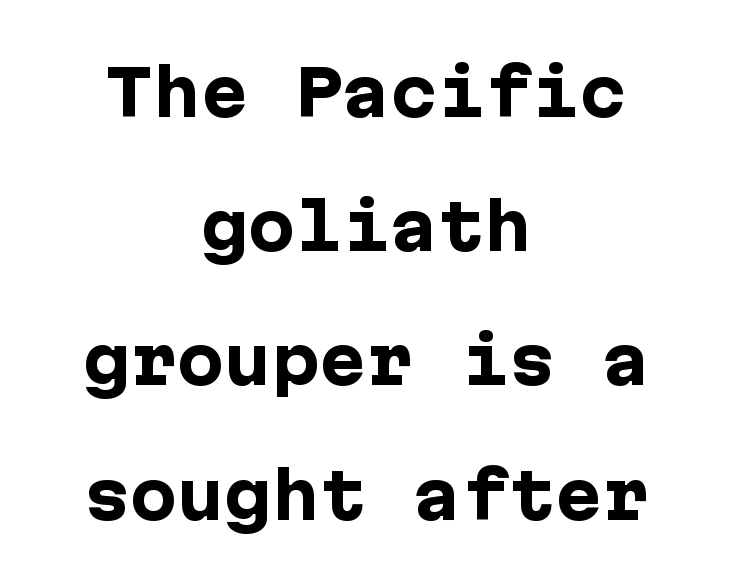
Q: Is the text bold? A: Yes.
Q: Is the text italic (slanted)? A: No, it is upright.
Q: Is the typeface a serif or a sans-serif typeface? A: Sans-serif.
Q: Is the text underlined? A: No.
Q: How is the paragraph aligned? A: Centered.
Q: Is the spacing between letters normal or unusually wide? A: Normal.
Q: Is the spacing between lines tight, normal or loose? A: Loose.
Q: Width (condensed, normal, or wide)? A: Normal.
Q: Stroke contrast? A: Low.
Q: x-height? A: Medium.
